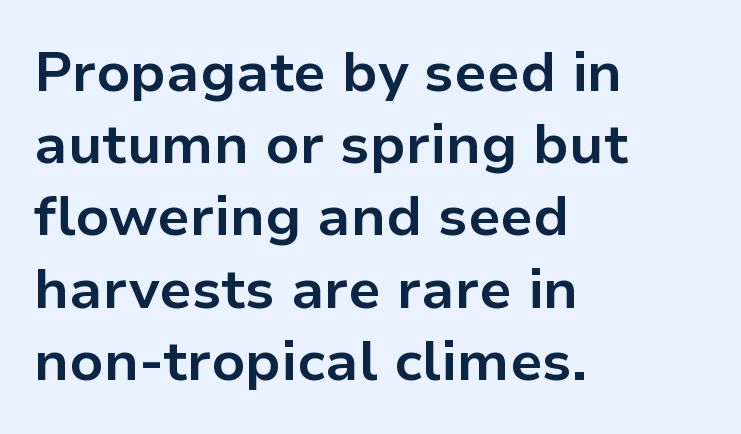
The horizontal fit of the characters is conventional and even. Regarding leading, the lines here are spaced in the standard way. The rendering uses natural spacing where letterforms have individual widths. Every character sits straight up, as roman type does. Type style note: lacks serifs.
